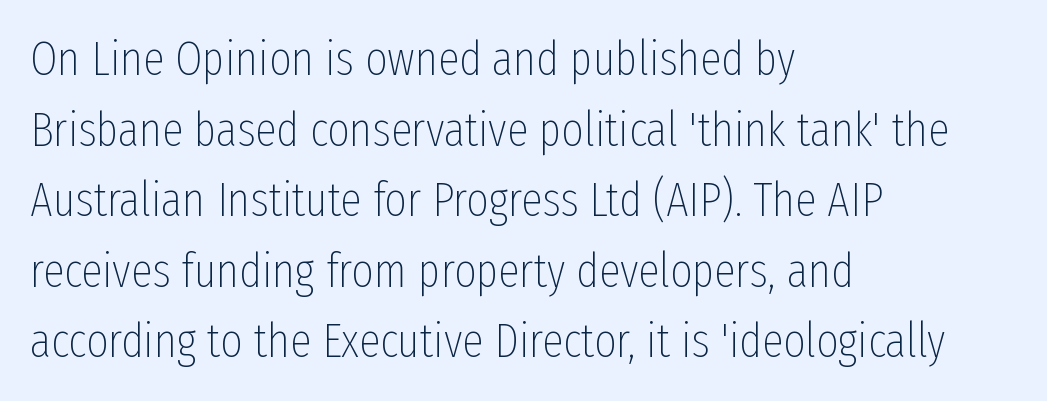
The letters stand upright; this is a roman face. Heft: none added — not bold. Any mark beneath the type? The region is blank. The letters sit at their default tracking, neither squeezed nor spread.
